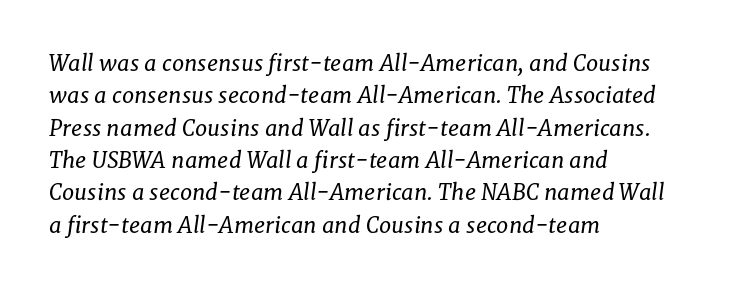
{"italic": "yes", "lean": "right", "slant_degrees": 8, "bold": "no", "underline": "no", "align": "left", "line_spacing": "normal", "line_spacing_ratio": 1.47, "letter_spacing": "normal", "letter_spacing_em": 0.0, "glyph_px": 22}
